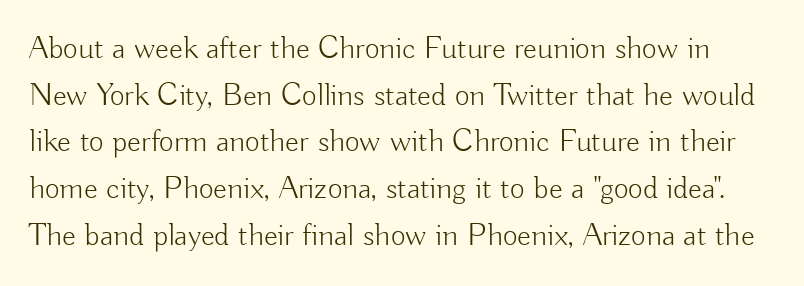
Q: Is the text bold? A: No.
Q: Is the text italic (slanted)? A: No, it is upright.
Q: Is the typeface a serif or a sans-serif typeface? A: Sans-serif.
Q: Is the text underlined? A: No.
Q: Is the spacing between letters normal or unusually wide? A: Normal.
Q: Is the spacing between lines tight, normal or loose? A: Normal.
Q: Width (condensed, normal, or wide)? A: Normal.
Q: Stroke contrast? A: Low.
Q: x-height? A: Small.
Q: Monospaced? A: No.
